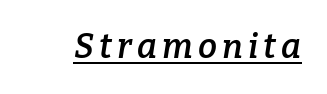
{"serif": "yes", "italic": "yes", "lean": "right", "slant_degrees": 9, "bold": "semi", "weight": "semibold", "width": "normal", "stroke_contrast": "low", "x_height": "medium", "monospaced": "no", "underline": "yes", "glyph_px": 34}
